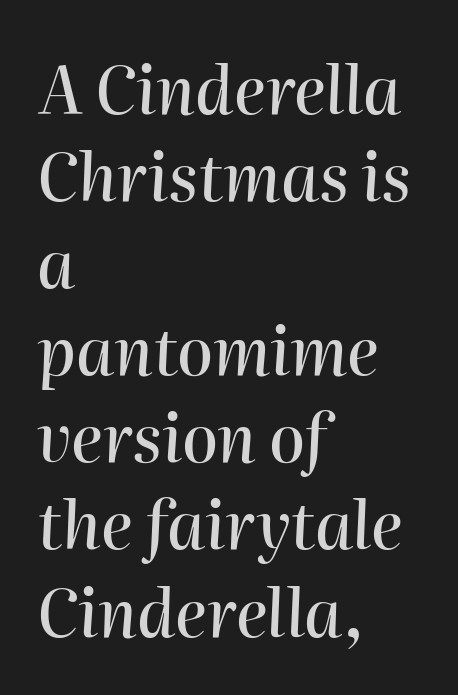
Q: Is the text italic (slanted)? A: Yes, it leans right by about 2 degrees.
Q: Is the text underlined? A: No.
Q: How is the paragraph aligned? A: Left-aligned.
Q: Is the spacing between letters normal or unusually wide? A: Normal.
Q: Is the spacing between lines tight, normal or loose? A: Normal.
Q: Width (condensed, normal, or wide)? A: Normal.
Q: Stroke contrast? A: High.
Q: x-height? A: Medium.
Q: Monospaced? A: No.
